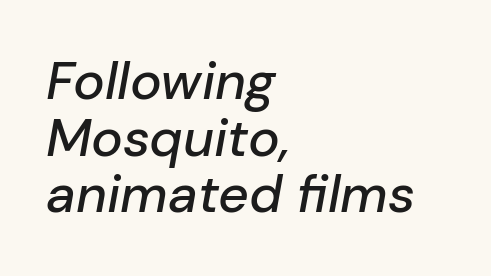
The image shows 53 px text type, italic (leaning right); set left-aligned, tight line spacing (1.07x), normal letter spacing, not underlined; low stroke contrast and a medium x-height.
